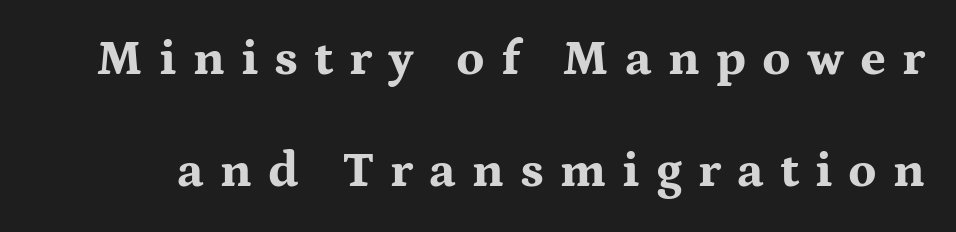
Q: Is the text bold? A: Yes.
Q: Is the text italic (slanted)? A: No, it is upright.
Q: Is the typeface a serif or a sans-serif typeface? A: Serif.
Q: Is the text underlined? A: No.
Q: Is the spacing between letters normal or unusually wide? A: Unusually wide.
Q: Is the spacing between lines tight, normal or loose? A: Loose.
Q: Width (condensed, normal, or wide)? A: Wide.
Q: Stroke contrast? A: Medium.
Q: x-height? A: Medium.
Q: Monospaced? A: No.
